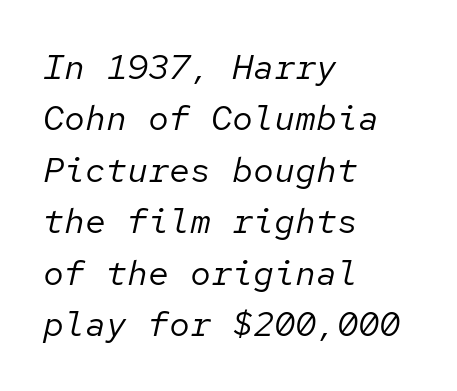
{"italic": "yes", "lean": "right", "slant_degrees": 12, "bold": "no", "weight": "regular", "width": "normal", "stroke_contrast": "low", "x_height": "medium", "monospaced": "yes", "underline": "no", "align": "left", "line_spacing": "normal", "line_spacing_ratio": 1.47, "letter_spacing": "normal", "letter_spacing_em": 0.0, "glyph_px": 35}
